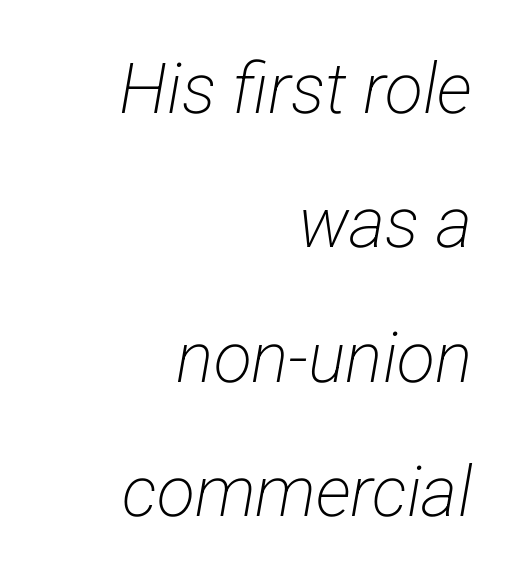
Q: Is the text bold? A: No.
Q: Is the typeface a serif or a sans-serif typeface? A: Sans-serif.
Q: Is the text underlined? A: No.
Q: How is the paragraph aligned? A: Right-aligned.
Q: Is the spacing between letters normal or unusually wide? A: Normal.
Q: Is the spacing between lines tight, normal or loose? A: Loose.
Q: Width (condensed, normal, or wide)? A: Condensed.
Q: Stroke contrast? A: Low.
Q: x-height? A: Medium.
Q: Monospaced? A: No.
